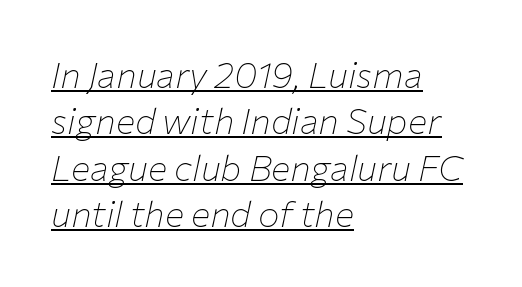
{"italic": "yes", "lean": "right", "slant_degrees": 12, "bold": "no", "weight": "thin", "width": "normal", "stroke_contrast": "low", "x_height": "medium", "monospaced": "no", "underline": "yes", "align": "left", "line_spacing": "normal", "line_spacing_ratio": 1.29, "letter_spacing": "normal", "letter_spacing_em": 0.0, "glyph_px": 36}
